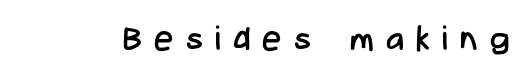
The image shows 34 px regular-weight, condensed sans-serif type, upright; set unusually wide letter spacing (+0.36 em), not underlined; low stroke contrast and a medium x-height.
